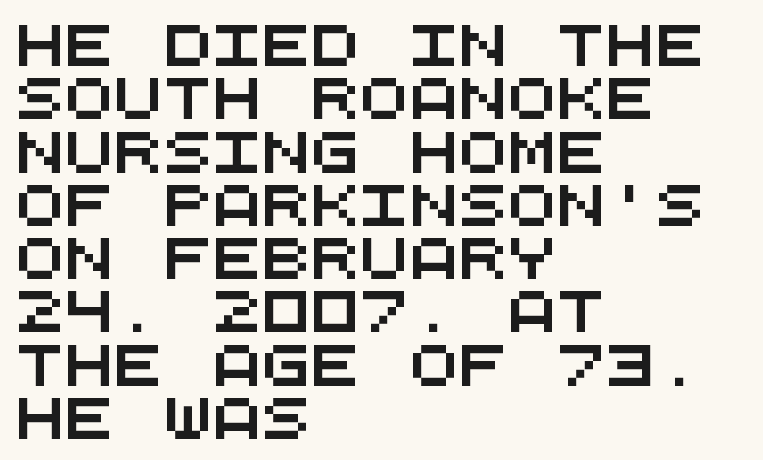
Q: Is the typeface a serif or a sans-serif typeface? A: Sans-serif.
Q: Is the text underlined? A: No.
Q: How is the paragraph aligned? A: Left-aligned.
Q: Is the spacing between letters normal or unusually wide? A: Normal.
Q: Is the spacing between lines tight, normal or loose? A: Normal.
Q: Width (condensed, normal, or wide)? A: Wide.
Q: Stroke contrast? A: Medium.
Q: x-height? A: Large.
Q: Monospaced? A: Yes.
